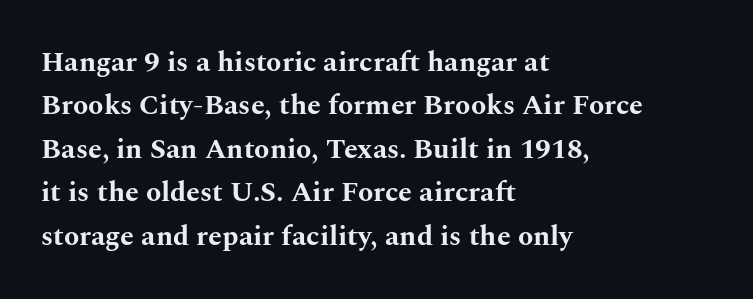
The image shows 28 px bold, wide serif type, upright; set left-aligned, normal line spacing (1.55x), normal letter spacing, not underlined; medium stroke contrast and a medium x-height.
